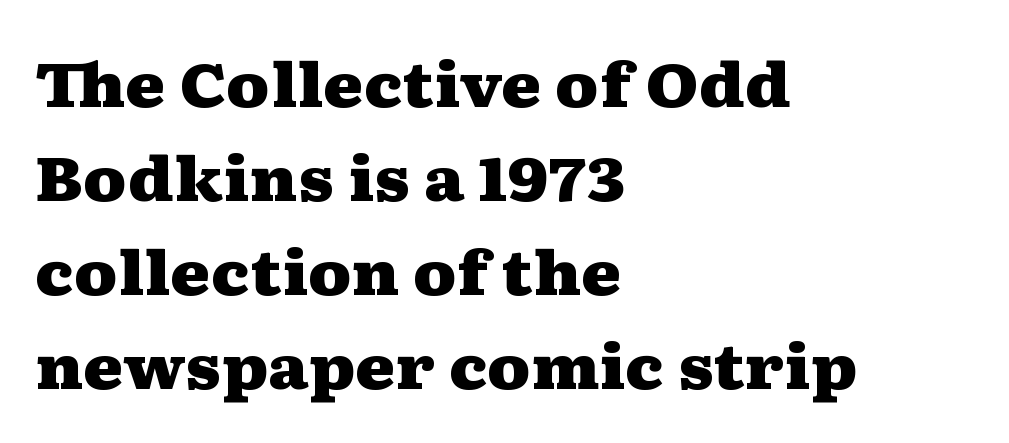
The image shows 61 px heavy, wide serif type, upright; set left-aligned, normal line spacing (1.54x), normal letter spacing, not underlined; medium stroke contrast and a medium x-height.
